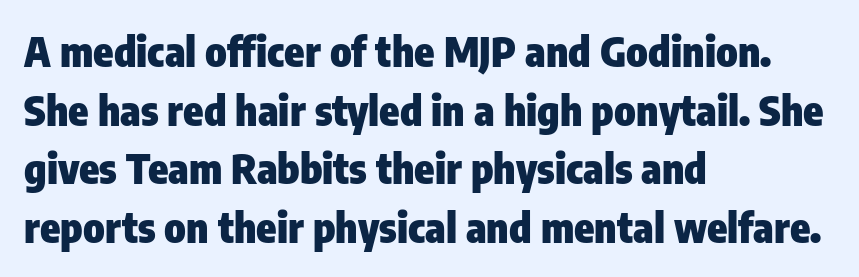
The image shows 41 px heavy, condensed sans-serif type, upright; set left-aligned, normal line spacing (1.43x), normal letter spacing, not underlined; low stroke contrast and a medium x-height.
